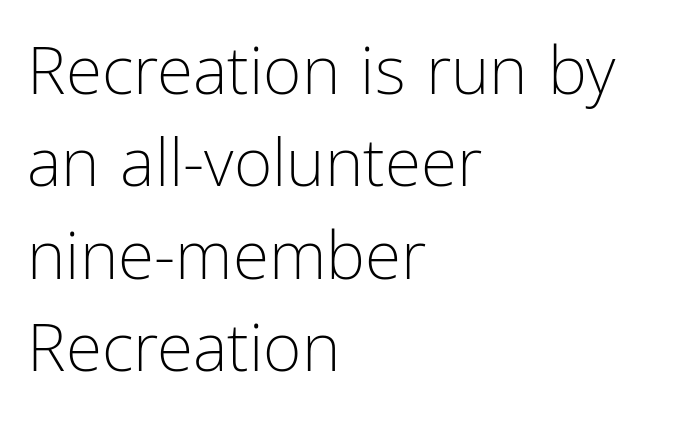
{"serif": "no", "italic": "no", "bold": "no", "weight": "light", "width": "condensed", "stroke_contrast": "low", "x_height": "medium", "monospaced": "no", "underline": "no", "align": "left", "line_spacing": "normal", "line_spacing_ratio": 1.4, "letter_spacing": "normal", "letter_spacing_em": 0.0, "glyph_px": 66}
